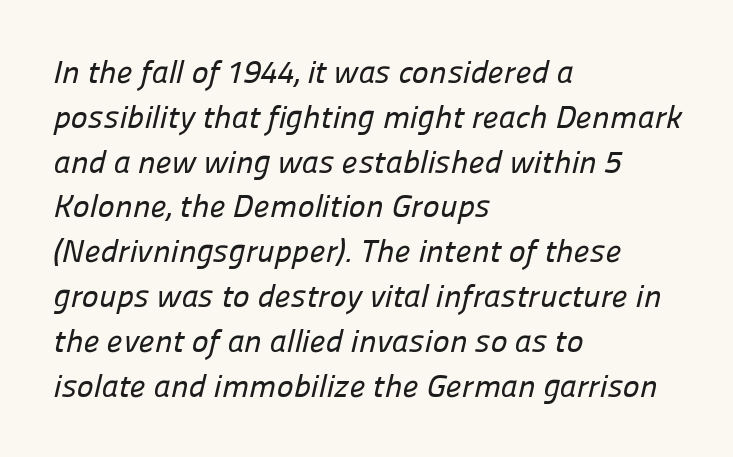
Students, observe: this is what conventionally led text looks like. Each letter keeps its own natural width here, so spacing adapts to shape. Standard letterfit; no display-style spreading of the glyphs. The baseline area is clear. The text block is weighted toward the left margin, trailing off unevenly rightward. Typographically, this falls in the sans-serif category.
